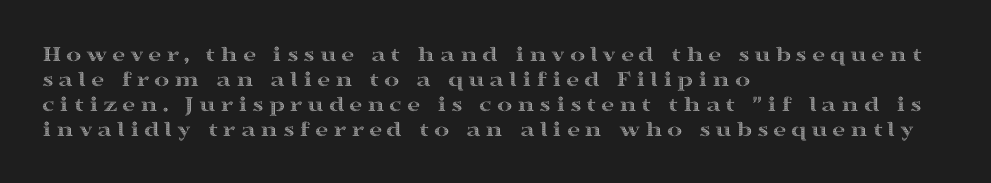
A typesetter would call this leading minimal, almost set solid. Is there any slant? The stems are plumb. All the whitespace from short lines collects on the right. Spacing between characters has been opened up far beyond the box default.
